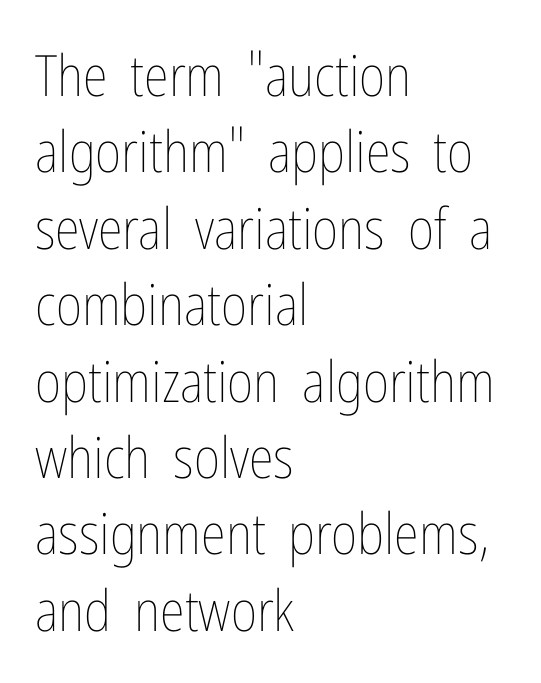
The image shows 57 px thin, condensed type, upright; set left-aligned, normal line spacing (1.34x), normal letter spacing, not underlined; low stroke contrast and a medium x-height.
